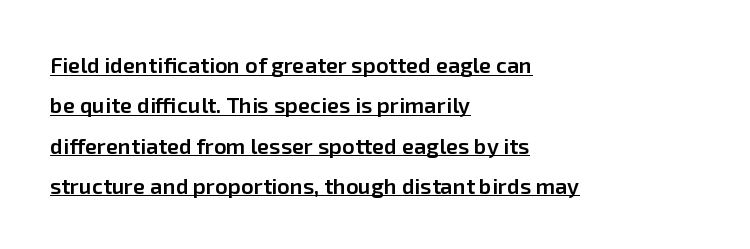
{"italic": "no", "bold": "semi", "underline": "yes", "align": "left", "line_spacing_ratio": 1.83, "letter_spacing": "normal", "letter_spacing_em": 0.0, "glyph_px": 22}
